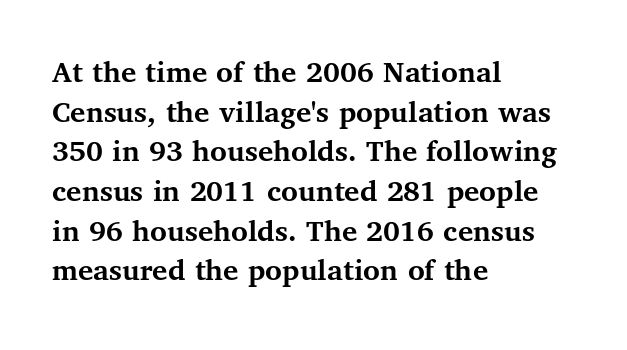
Q: Is the text bold? A: Yes.
Q: Is the text italic (slanted)? A: No, it is upright.
Q: Is the typeface a serif or a sans-serif typeface? A: Serif.
Q: Is the text underlined? A: No.
Q: How is the paragraph aligned? A: Left-aligned.
Q: Is the spacing between letters normal or unusually wide? A: Normal.
Q: Width (condensed, normal, or wide)? A: Normal.
Q: Stroke contrast? A: Medium.
Q: x-height? A: Medium.
Q: Monospaced? A: No.
